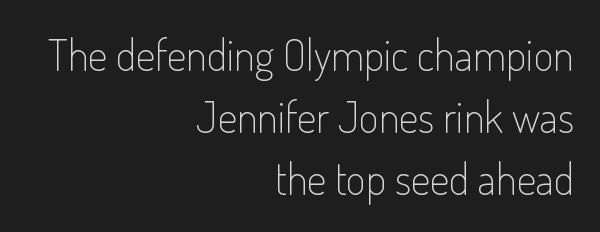
{"serif": "no", "italic": "no", "bold": "no", "weight": "light", "width": "condensed", "stroke_contrast": "low", "x_height": "small", "monospaced": "no", "underline": "no", "align": "right", "line_spacing": "normal", "line_spacing_ratio": 1.44, "letter_spacing": "normal", "letter_spacing_em": 0.0, "glyph_px": 43}
